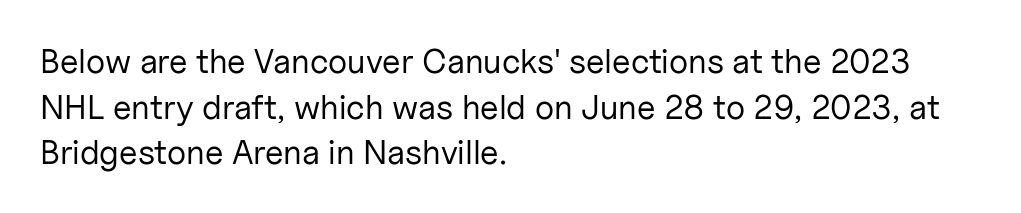
Q: Is the text bold? A: No.
Q: Is the text italic (slanted)? A: No, it is upright.
Q: Is the typeface a serif or a sans-serif typeface? A: Sans-serif.
Q: Is the text underlined? A: No.
Q: How is the paragraph aligned? A: Left-aligned.
Q: Is the spacing between letters normal or unusually wide? A: Normal.
Q: Is the spacing between lines tight, normal or loose? A: Normal.
Q: Width (condensed, normal, or wide)? A: Normal.
Q: Stroke contrast? A: Low.
Q: x-height? A: Medium.
Q: Monospaced? A: No.
